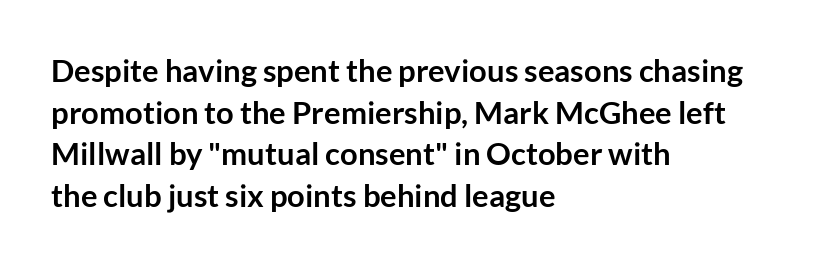
{"serif": "no", "italic": "no", "bold": "yes", "weight": "semibold", "width": "normal", "stroke_contrast": "low", "x_height": "medium", "monospaced": "no", "underline": "no", "align": "left", "line_spacing": "normal", "line_spacing_ratio": 1.34, "letter_spacing": "normal", "letter_spacing_em": 0.0, "glyph_px": 31}
